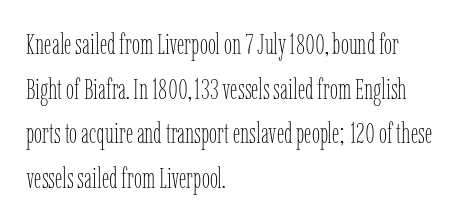
{"italic": "no", "bold": "no", "weight": "thin", "width": "condensed", "stroke_contrast": "low", "x_height": "medium", "monospaced": "no", "underline": "no", "align": "left", "line_spacing": "normal", "line_spacing_ratio": 1.54, "letter_spacing": "normal", "letter_spacing_em": 0.0, "glyph_px": 29}
